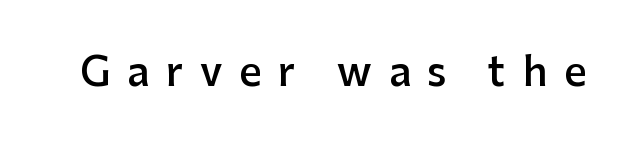
{"serif": "no", "italic": "no", "bold": "semi", "weight": "semibold", "width": "normal", "stroke_contrast": "low", "x_height": "medium", "monospaced": "no", "underline": "no", "letter_spacing": "wide", "letter_spacing_em": 0.43, "glyph_px": 39}
